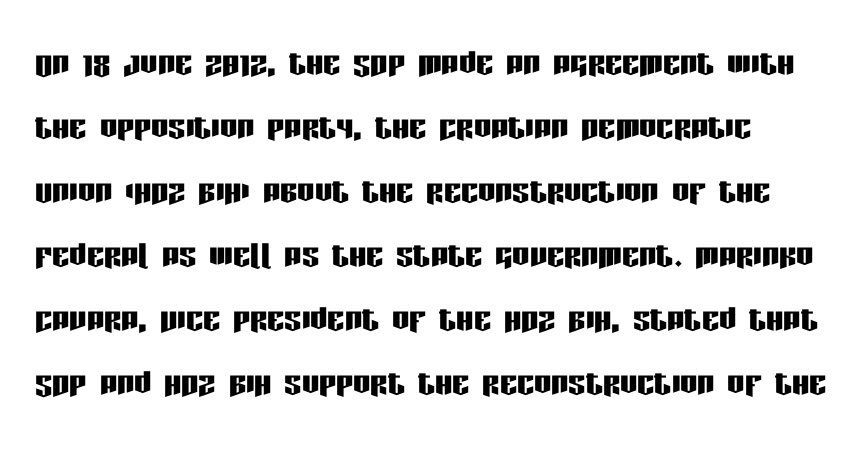
{"serif": "no", "italic": "no", "width": "condensed", "stroke_contrast": "low", "x_height": "large", "monospaced": "no", "underline": "no", "align": "left", "line_spacing": "normal", "line_spacing_ratio": 1.49, "letter_spacing": "normal", "letter_spacing_em": 0.0, "glyph_px": 43}
